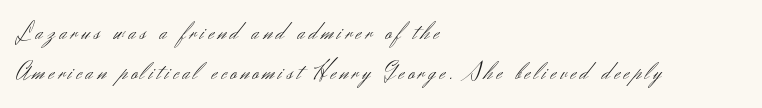
Leading matches the norm, producing a regular column. The typeface has the unassuming heft of standard copy or less. The space beneath each line is pristine and unruled. The setting favours the left margin, as ordinary paragraphs usually do.
